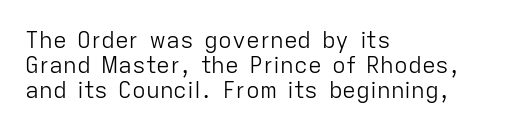
{"italic": "no", "bold": "no", "underline": "no", "align": "left", "line_spacing": "tight", "line_spacing_ratio": 1.09, "letter_spacing": "normal", "letter_spacing_em": 0.0, "glyph_px": 23}
